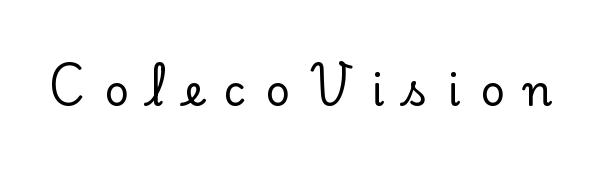
This sample has the flowing, uneven cadence of proportional lettering. The specimen omits any rule beneath the text block's lines. Letterform terminals end in serifs throughout the passage. Observe the wide spacing: letters keep a clear distance from each other. The typography opts for an upright posture over an oblique one.
